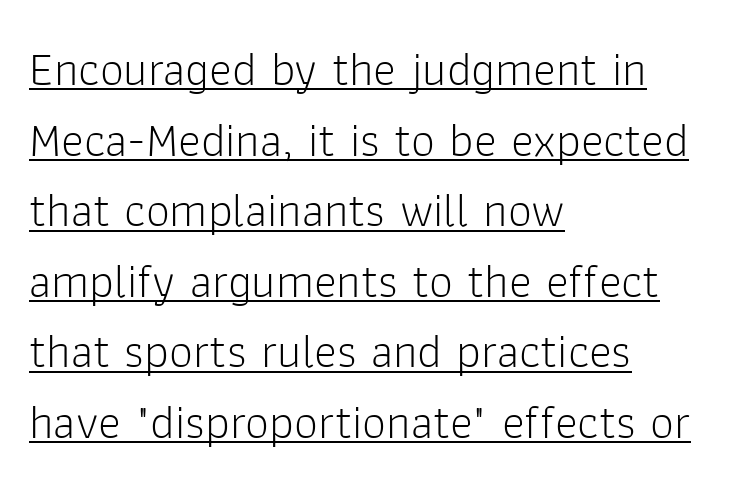
Q: Is the text bold? A: No.
Q: Is the text italic (slanted)? A: No, it is upright.
Q: Is the typeface a serif or a sans-serif typeface? A: Sans-serif.
Q: Is the text underlined? A: Yes.
Q: How is the paragraph aligned? A: Left-aligned.
Q: Is the spacing between letters normal or unusually wide? A: Normal.
Q: Is the spacing between lines tight, normal or loose? A: Normal.
Q: Width (condensed, normal, or wide)? A: Normal.
Q: Stroke contrast? A: Low.
Q: x-height? A: Medium.
Q: Monospaced? A: No.
